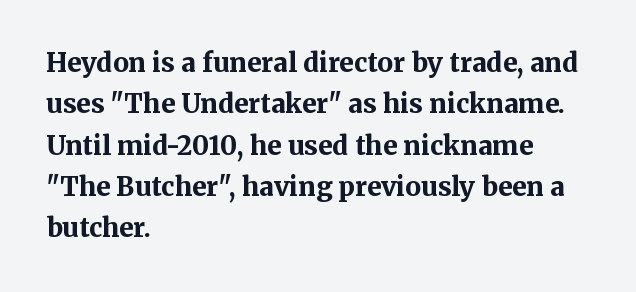
Descenders are the only things crossing below the line. Honestly, the row spacing looks completely unremarkable. The font is running at its bold setting. Inter-character spacing is left at the font's built-in metrics. Vertical strokes here are truly vertical.
